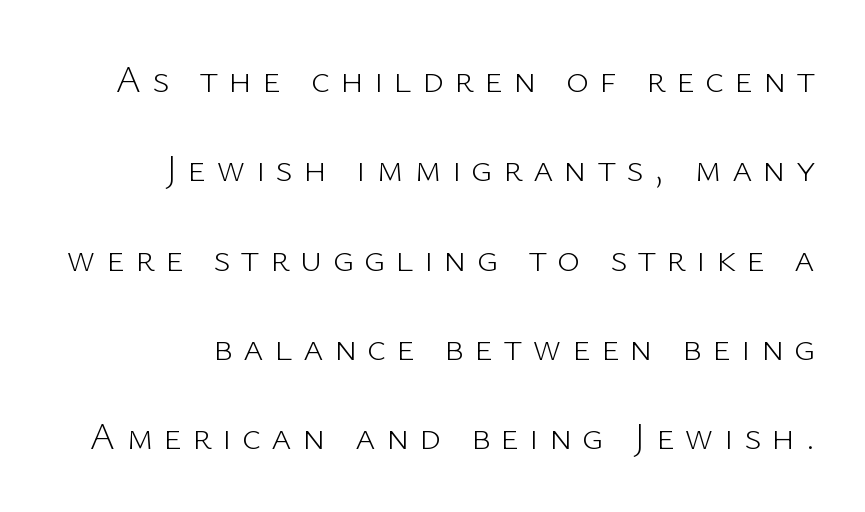
{"serif": "no", "italic": "no", "bold": "no", "weight": "light", "width": "normal", "stroke_contrast": "low", "x_height": "medium", "monospaced": "no", "underline": "no", "line_spacing": "loose", "line_spacing_ratio": 2.29, "letter_spacing": "wide", "letter_spacing_em": 0.26, "glyph_px": 39}
